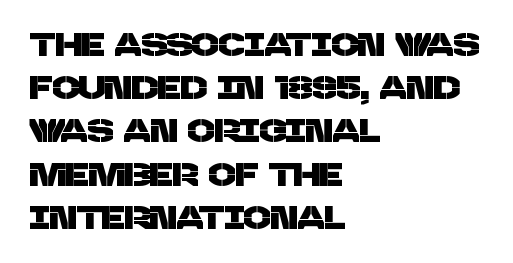
The image shows 32 px sans-serif type; set left-aligned, normal line spacing (1.35x), normal letter spacing, not underlined; low stroke contrast and a large x-height.
